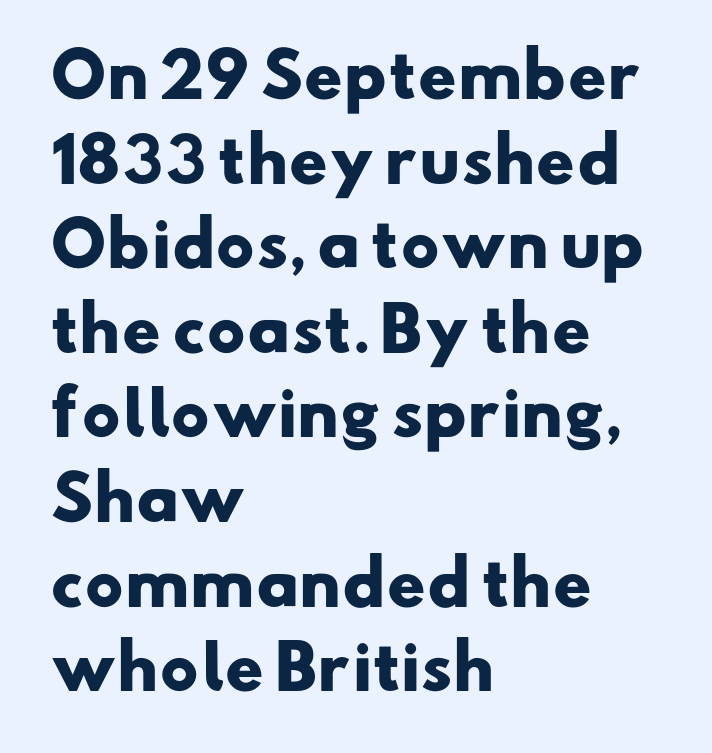
{"serif": "no", "bold": "yes", "weight": "heavy", "width": "wide", "stroke_contrast": "low", "x_height": "small", "monospaced": "no", "underline": "no", "align": "left", "line_spacing": "normal", "line_spacing_ratio": 1.41, "letter_spacing": "normal", "letter_spacing_em": 0.0, "glyph_px": 60}
